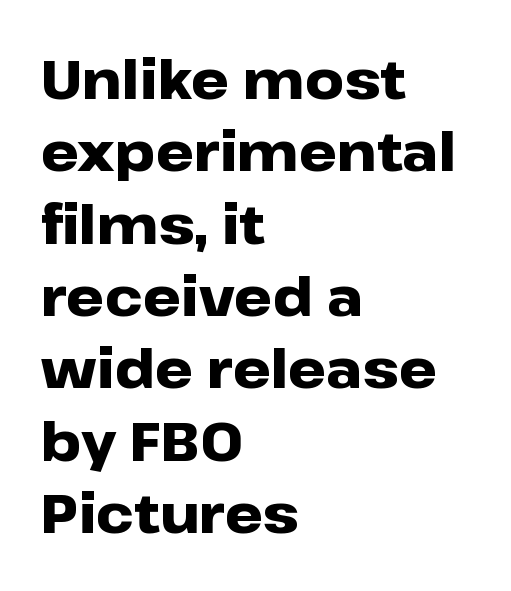
{"serif": "no", "italic": "no", "bold": "yes", "weight": "heavy", "width": "wide", "stroke_contrast": "low", "x_height": "medium", "monospaced": "no", "underline": "no", "align": "left", "line_spacing": "normal", "line_spacing_ratio": 1.34, "letter_spacing": "normal", "letter_spacing_em": 0.0, "glyph_px": 54}
